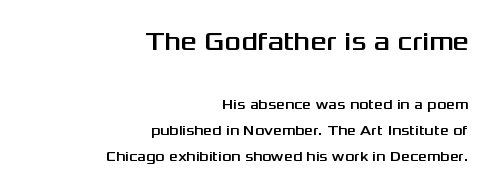
The image shows 25 px text type, upright; set right-aligned, line spacing 1.87x, normal letter spacing, not underlined; the first (top) block is 1.79x larger.
